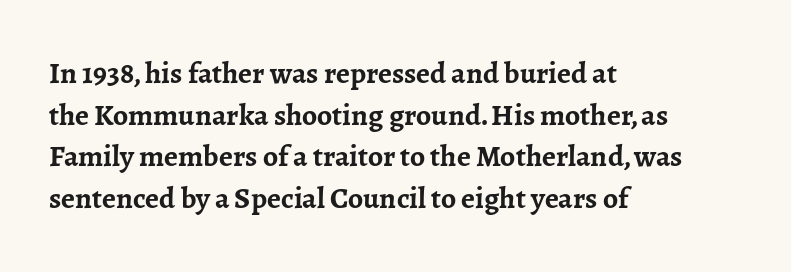
The image shows 30 px semibold serif type, upright; set left-aligned, normal line spacing (1.39x), normal letter spacing, not underlined; low stroke contrast and a medium x-height.
